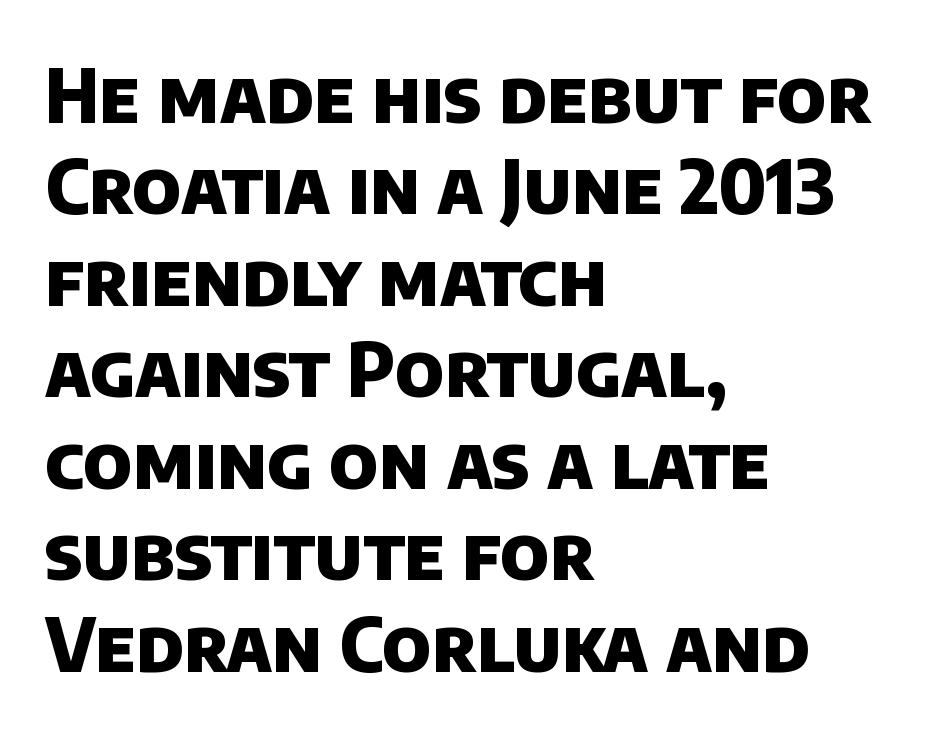
{"serif": "no", "bold": "yes", "weight": "heavy", "width": "normal", "stroke_contrast": "low", "x_height": "large", "monospaced": "no", "underline": "no", "align": "left", "line_spacing_ratio": 1.22, "letter_spacing": "normal", "letter_spacing_em": 0.0, "glyph_px": 75}
